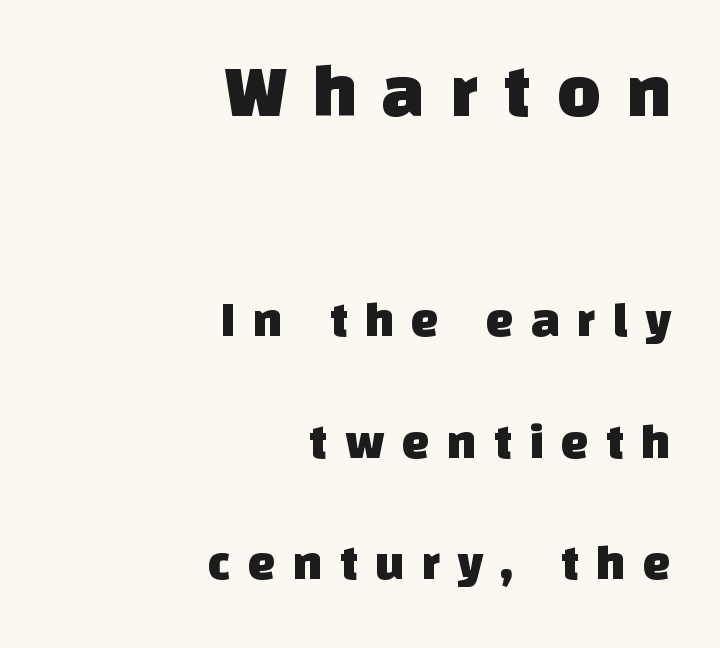
The passage shown is typed in a proportional face where columns would drift. Letterform terminals end flat and unadorned throughout the passage. A bare baseline throughout the passage. Look at the glyph heights: the upper group is clearly the bigger setting. Interline gaps are noticeably wide in this sample. Typeset ragged left — the right edge is the straight one.
